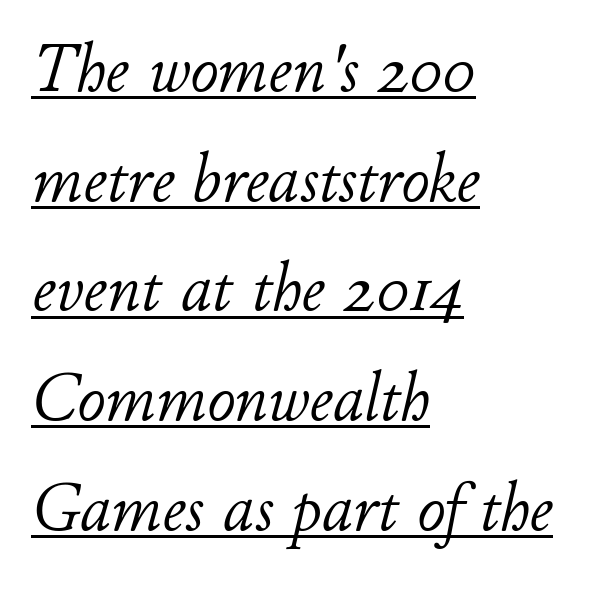
{"italic": "yes", "lean": "right", "slant_degrees": 11, "bold": "no", "weight": "light", "width": "normal", "stroke_contrast": "low", "x_height": "small", "monospaced": "no", "underline": "yes", "align": "left", "line_spacing": "normal", "line_spacing_ratio": 1.59, "letter_spacing": "normal", "letter_spacing_em": 0.0, "glyph_px": 69}
